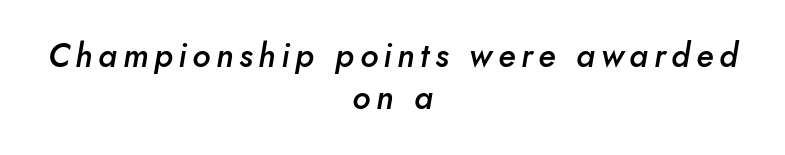
Emphasis-style slanted type is in use. In CSS terms this would be text-align: center. Regular leading. You could not count columns in this text — the font is proportionally spaced.
